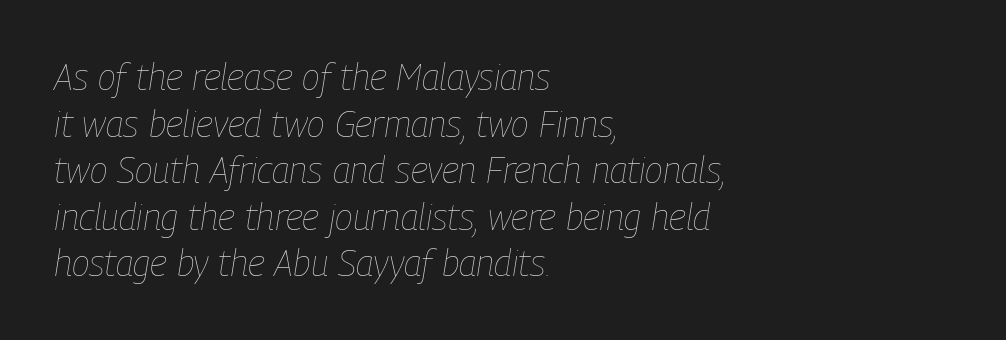
The image shows 37 px thin, condensed type, italic (leaning right); set left-aligned, normal line spacing (1.26x), normal letter spacing, not underlined; low stroke contrast and a medium x-height.
